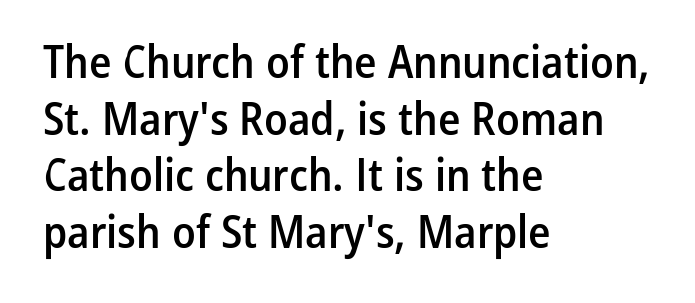
Q: Is the text bold? A: Semi-bold.
Q: Is the text italic (slanted)? A: No, it is upright.
Q: Is the typeface a serif or a sans-serif typeface? A: Sans-serif.
Q: Is the text underlined? A: No.
Q: How is the paragraph aligned? A: Left-aligned.
Q: Is the spacing between letters normal or unusually wide? A: Normal.
Q: Width (condensed, normal, or wide)? A: Condensed.
Q: Stroke contrast? A: Low.
Q: x-height? A: Medium.
Q: Monospaced? A: No.
